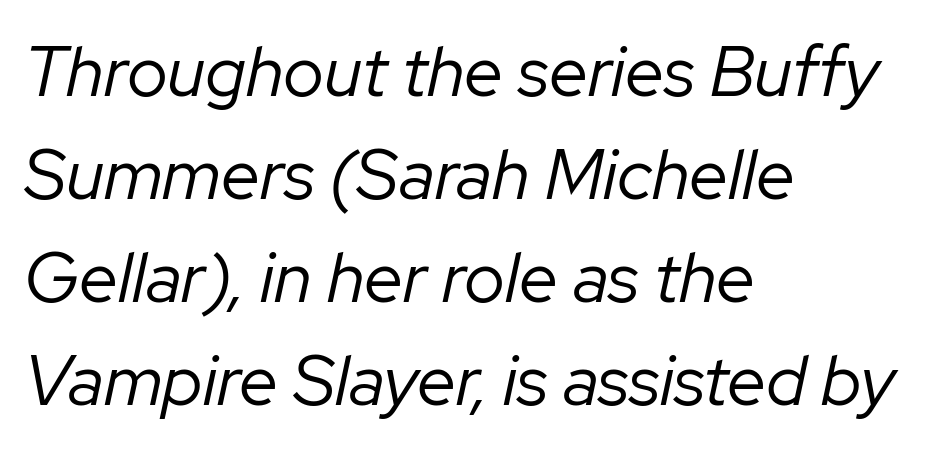
{"italic": "yes", "lean": "right", "slant_degrees": 12, "bold": "no", "weight": "regular", "width": "normal", "stroke_contrast": "low", "x_height": "medium", "monospaced": "no", "underline": "no", "align": "left", "line_spacing": "normal", "line_spacing_ratio": 1.47, "letter_spacing": "normal", "letter_spacing_em": 0.0, "glyph_px": 70}
